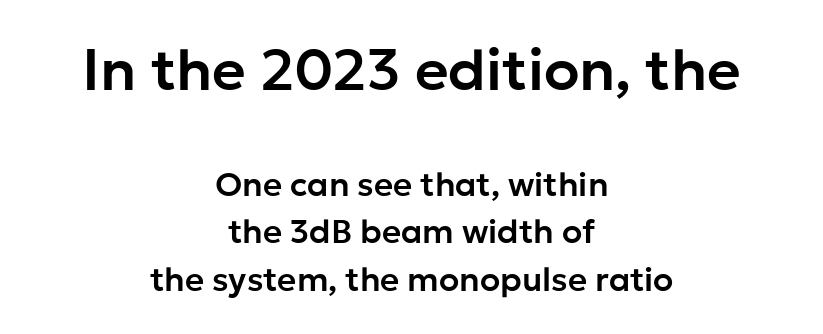
Between one letter and the next there's only the usual sliver of space. Is this a fixed-width face? No — the glyphs have proportional, varying widths. Block one is the big one; block two sits smaller underneath. The passage shown stacks its lines at a standard gap. The words here are not underlined.
